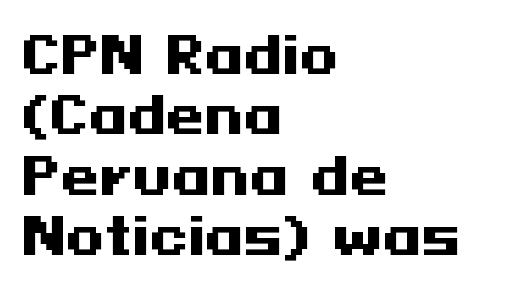
Characters follow at the spacing the type designer built in. The lines are quadded left. Stroke thickness is high; the sample reads as a true bold. If you drew a line through each stem, it would be perfectly vertical.
